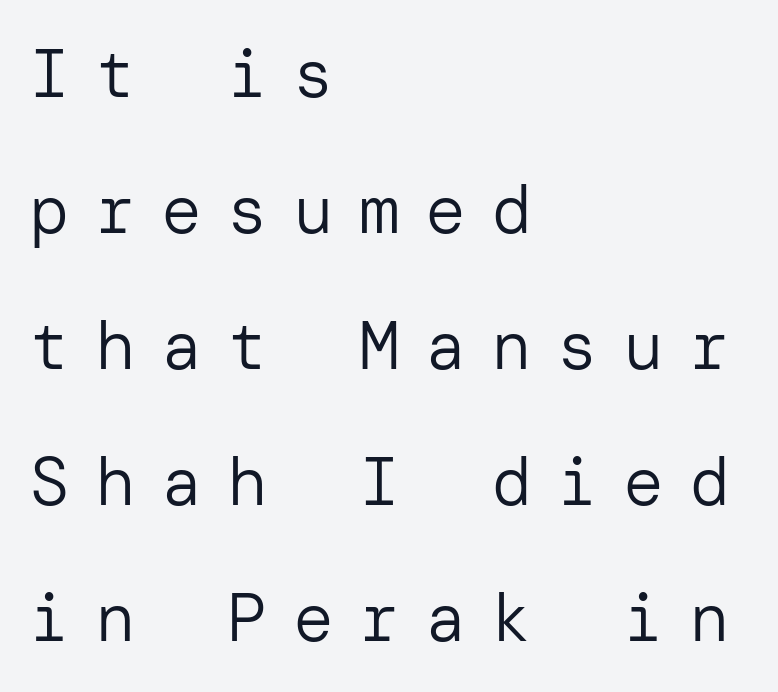
{"serif": "no", "italic": "no", "bold": "no", "weight": "regular", "width": "normal", "stroke_contrast": "low", "x_height": "medium", "underline": "no", "align": "left", "line_spacing": "loose", "line_spacing_ratio": 2.0, "letter_spacing": "wide", "letter_spacing_em": 0.37, "glyph_px": 68}
